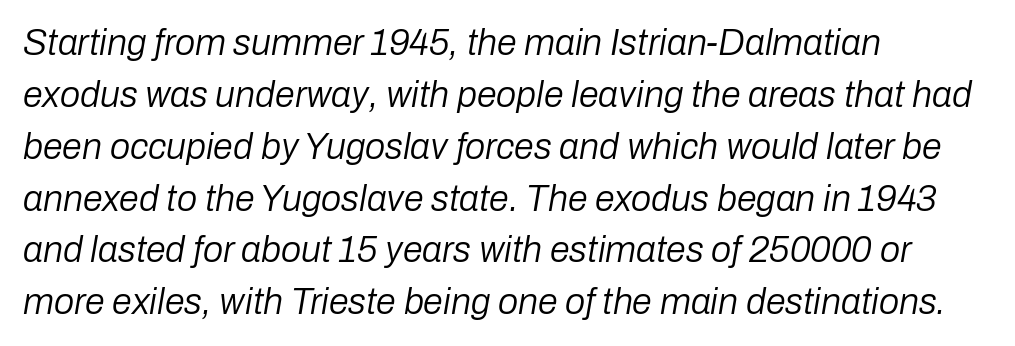
The image shows 36 px regular-weight type, italic (leaning right); set left-aligned, normal line spacing (1.44x), normal letter spacing, not underlined; low stroke contrast and a medium x-height.
